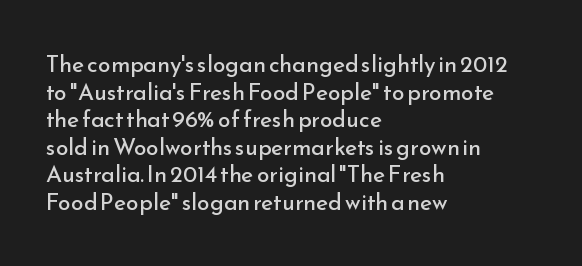
The image shows 23 px text type, upright; set left-aligned, line spacing 1.2x, normal letter spacing, not underlined.
